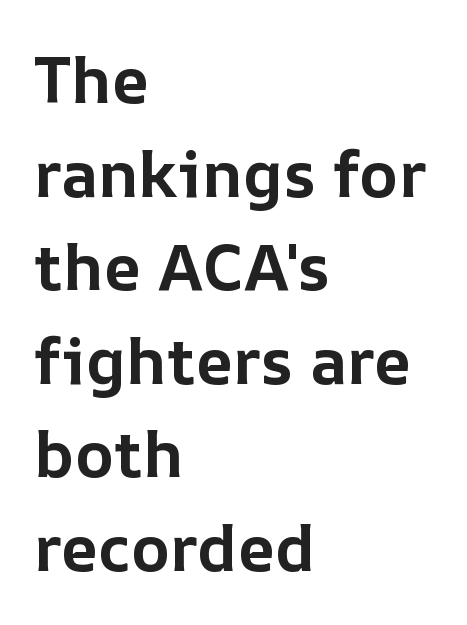
Q: Is the text bold? A: Yes.
Q: Is the text italic (slanted)? A: No, it is upright.
Q: Is the text underlined? A: No.
Q: How is the paragraph aligned? A: Left-aligned.
Q: Is the spacing between letters normal or unusually wide? A: Normal.
Q: Is the spacing between lines tight, normal or loose? A: Normal.
Q: Width (condensed, normal, or wide)? A: Normal.
Q: Stroke contrast? A: Low.
Q: x-height? A: Medium.
Q: Monospaced? A: No.
